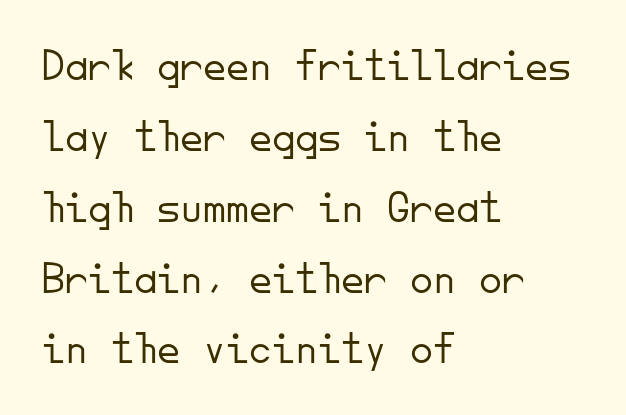
Q: Is the text bold? A: No.
Q: Is the text italic (slanted)? A: No, it is upright.
Q: Is the typeface a serif or a sans-serif typeface? A: Sans-serif.
Q: Is the text underlined? A: No.
Q: How is the paragraph aligned? A: Left-aligned.
Q: Is the spacing between letters normal or unusually wide? A: Normal.
Q: Is the spacing between lines tight, normal or loose? A: Normal.
Q: Width (condensed, normal, or wide)? A: Normal.
Q: Stroke contrast? A: Low.
Q: x-height? A: Small.
Q: Monospaced? A: Yes.
